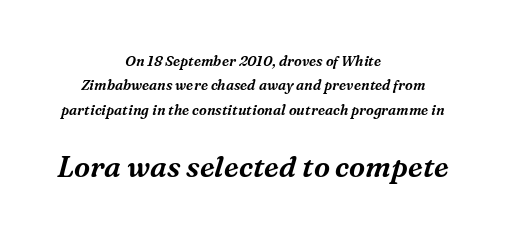
Q: Is the text italic (slanted)? A: Yes, it leans right by about 16 degrees.
Q: Is the typeface a serif or a sans-serif typeface? A: Serif.
Q: Is the text underlined? A: No.
Q: How is the paragraph aligned? A: Centered.
Q: Is the spacing between letters normal or unusually wide? A: Normal.
Q: Which block of text is set in a larger size, the first (top) or the second (bottom)? A: The second (bottom) one.
Q: Width (condensed, normal, or wide)? A: Normal.
Q: Stroke contrast? A: Medium.
Q: x-height? A: Medium.
Q: Monospaced? A: No.
